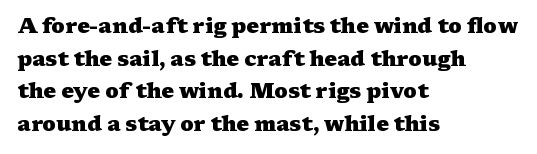
{"italic": "no", "bold": "yes", "underline": "no", "align": "left", "line_spacing": "normal", "line_spacing_ratio": 1.55, "letter_spacing": "normal", "letter_spacing_em": 0.0, "glyph_px": 21}
